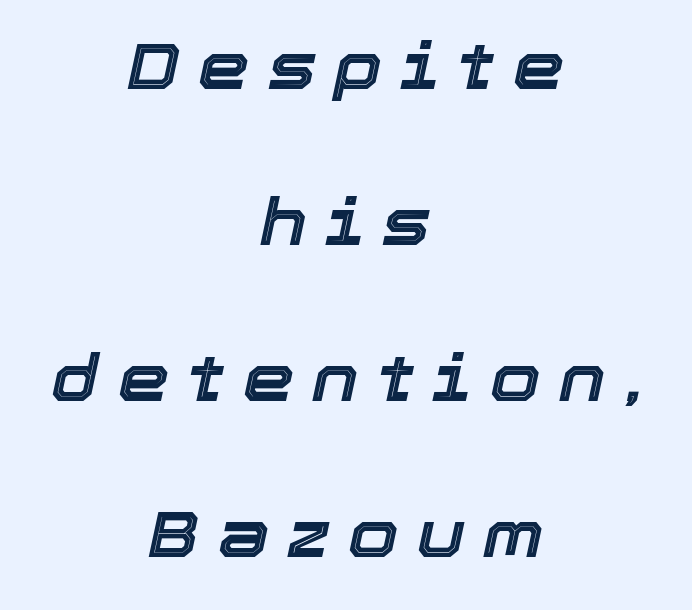
Q: Is the text italic (slanted)? A: Yes, it leans right by about 12 degrees.
Q: Is the text underlined? A: No.
Q: How is the paragraph aligned? A: Centered.
Q: Is the spacing between letters normal or unusually wide? A: Unusually wide.
Q: Is the spacing between lines tight, normal or loose? A: Loose.
Q: Width (condensed, normal, or wide)? A: Normal.
Q: x-height? A: Medium.
Q: Monospaced? A: No.
